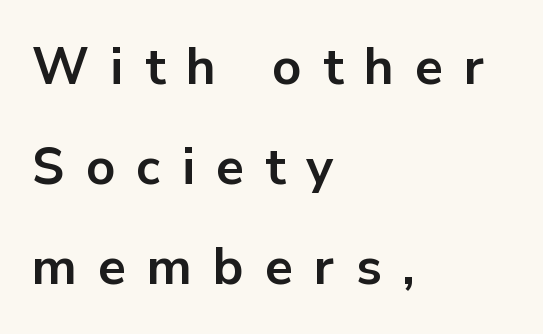
Weight: bold. The lettering holds an erect, upright posture throughout. This is sans-serif lettering, the kind often seen on screens and signage. Note the varied advance widths — an 'i' is clearly narrower than an 'm'. One glance says open: line gaps are wider than usual. Teacher's note: observe the even left margin — that is flush-left alignment.
